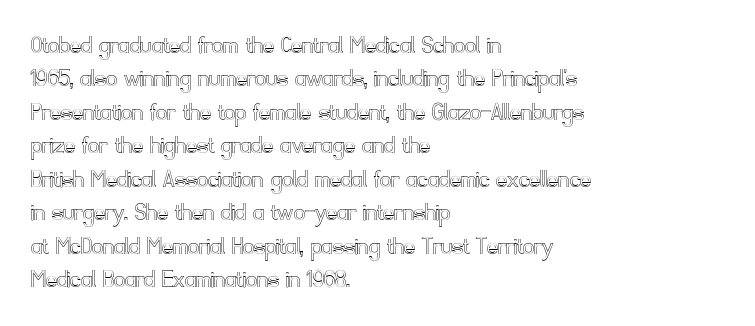
The specimen reads as upright at a glance. The words here are not underlined. Horizontal alignment here is leftward, the default for most running prose. The gaps between neighbouring characters are ordinary and unremarkable.
